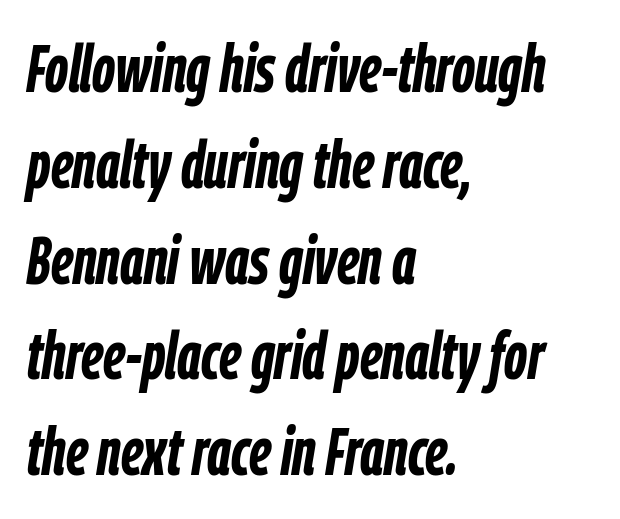
Q: Is the text bold? A: Yes.
Q: Is the text italic (slanted)? A: Yes, it leans right by about 9 degrees.
Q: Is the text underlined? A: No.
Q: How is the paragraph aligned? A: Left-aligned.
Q: Is the spacing between letters normal or unusually wide? A: Normal.
Q: Is the spacing between lines tight, normal or loose? A: Normal.
Q: Width (condensed, normal, or wide)? A: Condensed.
Q: Stroke contrast? A: Low.
Q: x-height? A: Medium.
Q: Monospaced? A: No.
